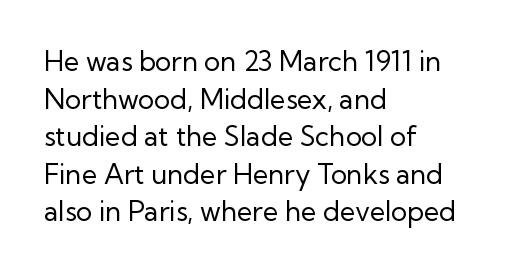
The image shows 27 px text type, upright; set left-aligned, normal line spacing (1.39x), normal letter spacing, not underlined.
